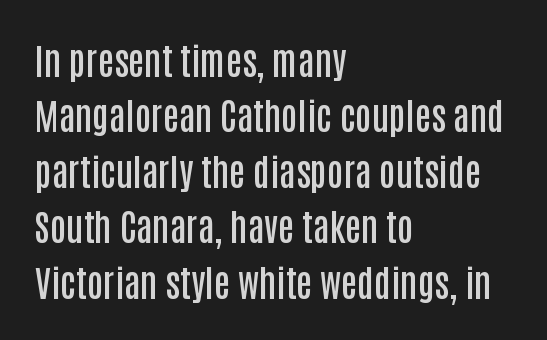
Style check: upright. Observe the absence of serifs on each vertical stroke in this sample. Strokes here are thickened, but only to semibold level. Interline gaps are of average width in this sample. The rendering anchors every line to the left-hand side. This rendering features lettering with no underline.
